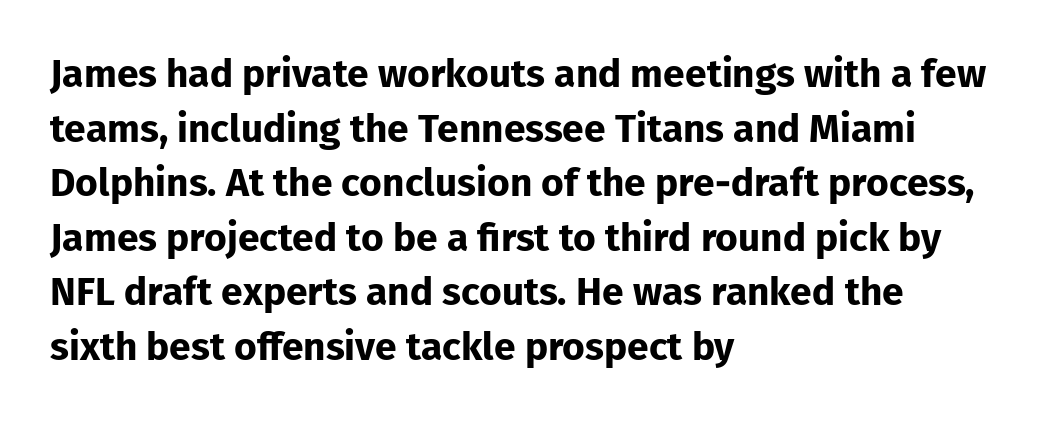
Q: Is the text bold? A: Yes.
Q: Is the text italic (slanted)? A: No, it is upright.
Q: Is the typeface a serif or a sans-serif typeface? A: Sans-serif.
Q: Is the text underlined? A: No.
Q: How is the paragraph aligned? A: Left-aligned.
Q: Is the spacing between letters normal or unusually wide? A: Normal.
Q: Is the spacing between lines tight, normal or loose? A: Normal.
Q: Width (condensed, normal, or wide)? A: Normal.
Q: Stroke contrast? A: Low.
Q: x-height? A: Medium.
Q: Monospaced? A: No.
